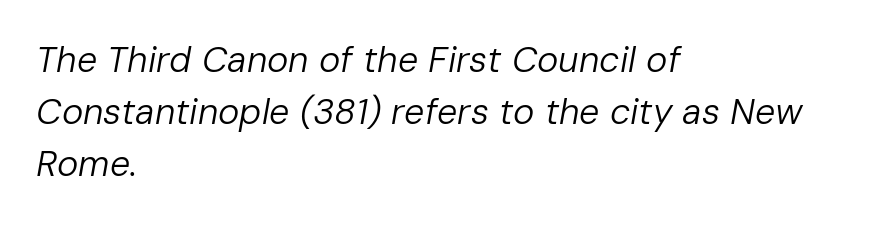
Q: Is the text bold? A: No.
Q: Is the text italic (slanted)? A: Yes, it leans right by about 10 degrees.
Q: Is the text underlined? A: No.
Q: How is the paragraph aligned? A: Left-aligned.
Q: Is the spacing between letters normal or unusually wide? A: Normal.
Q: Is the spacing between lines tight, normal or loose? A: Normal.
Q: Width (condensed, normal, or wide)? A: Normal.
Q: Stroke contrast? A: Low.
Q: x-height? A: Medium.
Q: Monospaced? A: No.
